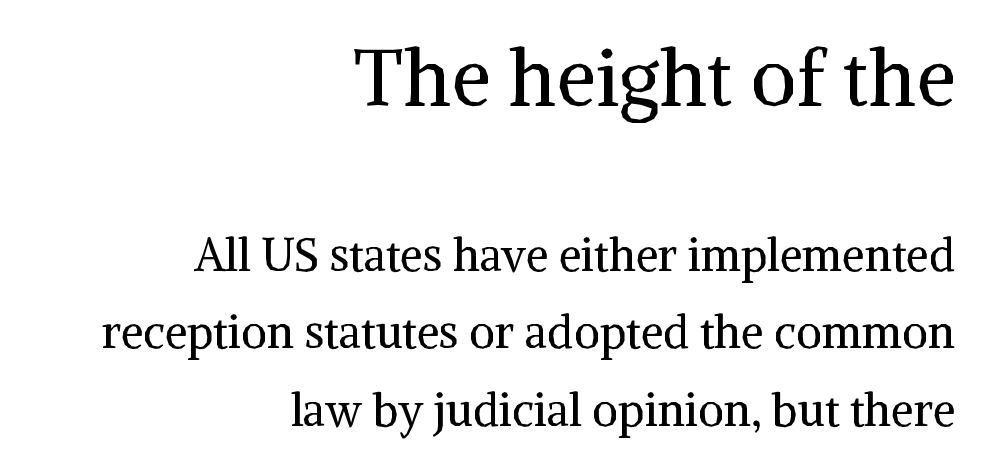
The image shows 79 px regular-weight serif type, upright; set right-aligned, line spacing 1.72x, normal letter spacing, not underlined; the first (top) block is 1.76x larger; medium stroke contrast and a medium x-height.
